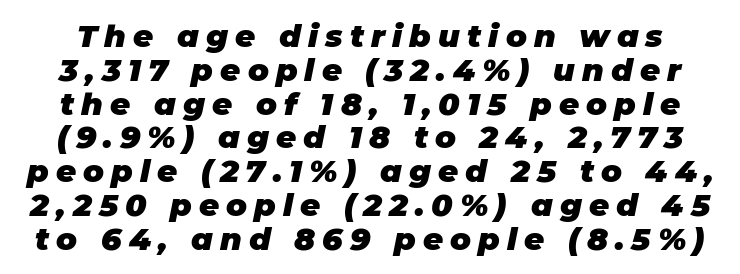
You could only call the tracking loose — the letters float apart. Underline: absent. Think of a printed novel: that variable character pitch is what you see here. Heavy, bold letterforms. One glance says dense: line gaps are narrower than usual. Does the lettering tilt? It does — this is italic.
